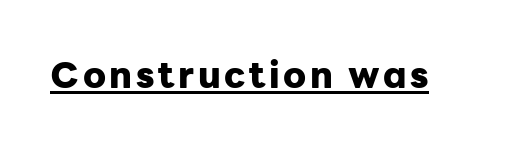
The image shows 36 px heavy sans-serif type, upright; set underlined; low stroke contrast and a medium x-height.
